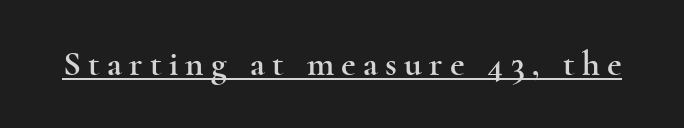
Q: Is the text italic (slanted)? A: No, it is upright.
Q: Is the typeface a serif or a sans-serif typeface? A: Serif.
Q: Is the text underlined? A: Yes.
Q: Is the spacing between letters normal or unusually wide? A: Unusually wide.
Q: Width (condensed, normal, or wide)? A: Wide.
Q: x-height? A: Small.
Q: Monospaced? A: No.
